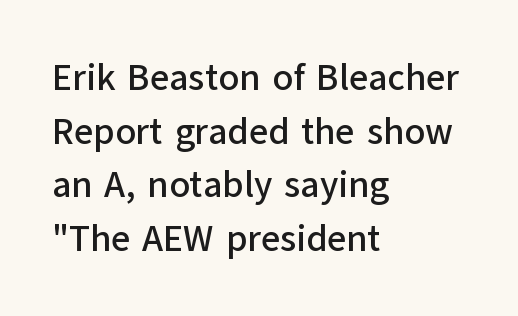
Q: Is the text italic (slanted)? A: No, it is upright.
Q: Is the typeface a serif or a sans-serif typeface? A: Sans-serif.
Q: Is the text underlined? A: No.
Q: How is the paragraph aligned? A: Left-aligned.
Q: Is the spacing between letters normal or unusually wide? A: Normal.
Q: Is the spacing between lines tight, normal or loose? A: Normal.
Q: Width (condensed, normal, or wide)? A: Normal.
Q: Stroke contrast? A: Low.
Q: x-height? A: Medium.
Q: Monospaced? A: No.
